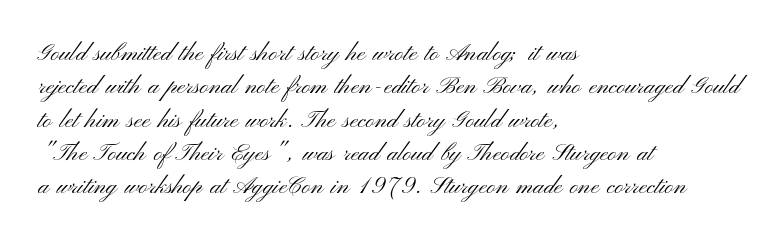
The letterforms sit at book weight or below. Tracking value appears to be zero — textbook default spacing. The passage shown stacks its lines at a standard gap. Is the block centered? No — it sits flush against the left margin. The foot of each line stays bare and open.
